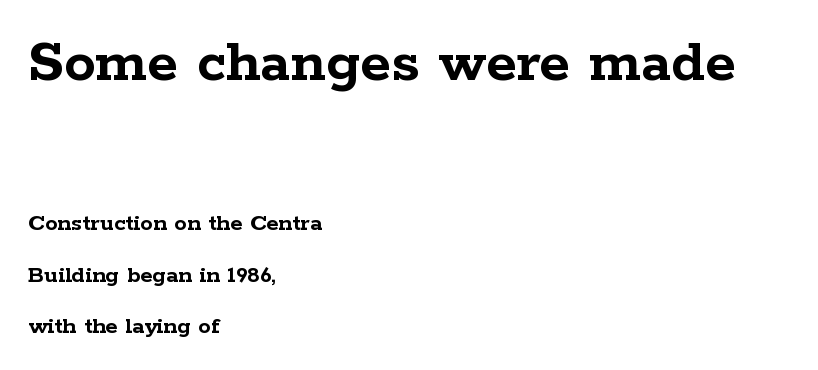
The image shows 63 px semibold, wide serif type, upright; set left-aligned, loose line spacing (2.07x), normal letter spacing, not underlined; the first (top) block is 2.52x larger; low stroke contrast and a medium x-height.
